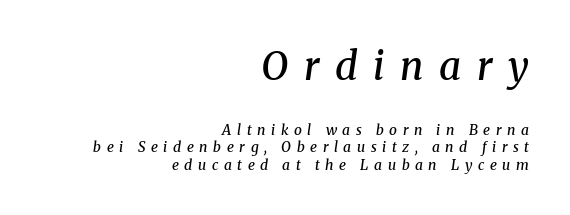
Q: Is the text bold? A: Semi-bold.
Q: Is the text italic (slanted)? A: Yes, it leans right by about 8 degrees.
Q: Is the typeface a serif or a sans-serif typeface? A: Serif.
Q: Is the text underlined? A: No.
Q: How is the paragraph aligned? A: Right-aligned.
Q: Is the spacing between letters normal or unusually wide? A: Unusually wide.
Q: Is the spacing between lines tight, normal or loose? A: Normal.
Q: Which block of text is set in a larger size, the first (top) or the second (bottom)? A: The first (top) one.
Q: Width (condensed, normal, or wide)? A: Normal.
Q: Stroke contrast? A: Medium.
Q: x-height? A: Medium.
Q: Monospaced? A: No.
